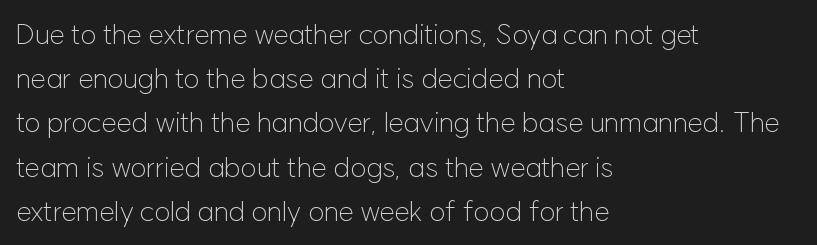
Q: Is the text bold? A: No.
Q: Is the text italic (slanted)? A: No, it is upright.
Q: Is the typeface a serif or a sans-serif typeface? A: Sans-serif.
Q: Is the text underlined? A: No.
Q: How is the paragraph aligned? A: Left-aligned.
Q: Is the spacing between letters normal or unusually wide? A: Normal.
Q: Is the spacing between lines tight, normal or loose? A: Normal.
Q: Width (condensed, normal, or wide)? A: Normal.
Q: Stroke contrast? A: Low.
Q: x-height? A: Medium.
Q: Monospaced? A: No.
